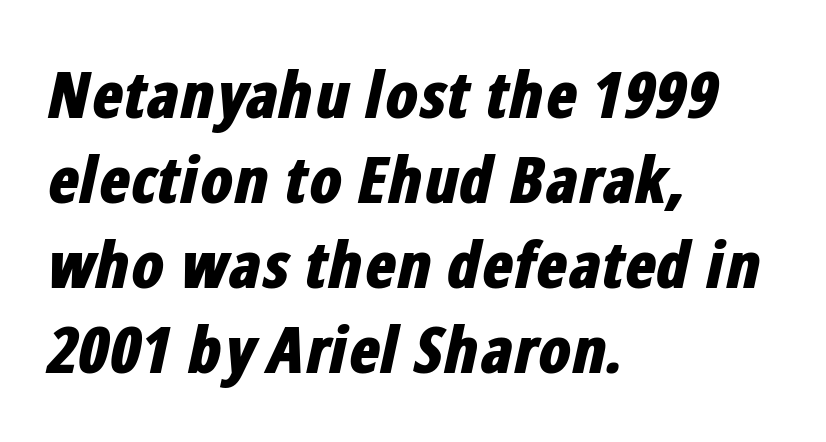
Q: Is the text bold? A: Yes.
Q: Is the text italic (slanted)? A: Yes, it leans right by about 12 degrees.
Q: Is the text underlined? A: No.
Q: How is the paragraph aligned? A: Left-aligned.
Q: Is the spacing between letters normal or unusually wide? A: Normal.
Q: Is the spacing between lines tight, normal or loose? A: Normal.
Q: Width (condensed, normal, or wide)? A: Condensed.
Q: Stroke contrast? A: Low.
Q: x-height? A: Medium.
Q: Monospaced? A: No.
